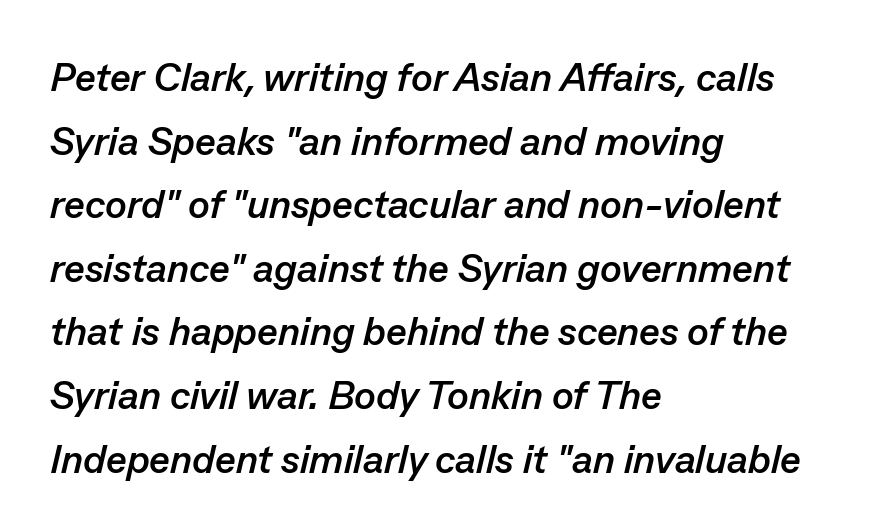
The image shows 40 px semibold type, italic (leaning right); set left-aligned, normal line spacing (1.59x), normal letter spacing, not underlined; low stroke contrast and a medium x-height.
